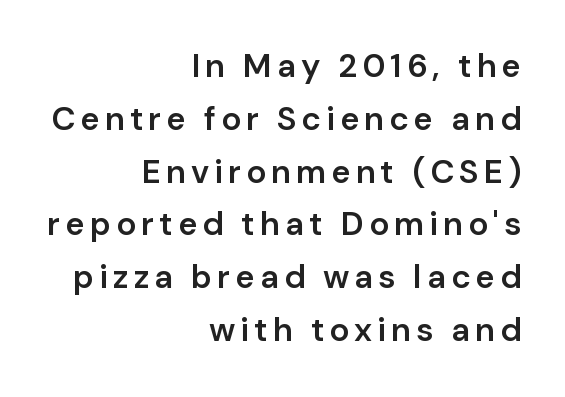
{"serif": "no", "italic": "no", "bold": "semi", "weight": "semibold", "width": "normal", "stroke_contrast": "low", "x_height": "medium", "monospaced": "no", "underline": "no", "align": "right", "line_spacing": "normal", "line_spacing_ratio": 1.6, "glyph_px": 33}
